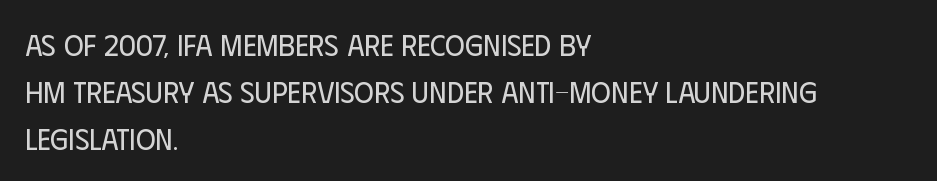
Q: Is the text bold? A: No.
Q: Is the text italic (slanted)? A: No, it is upright.
Q: Is the typeface a serif or a sans-serif typeface? A: Sans-serif.
Q: Is the text underlined? A: No.
Q: How is the paragraph aligned? A: Left-aligned.
Q: Is the spacing between letters normal or unusually wide? A: Normal.
Q: Is the spacing between lines tight, normal or loose? A: Normal.
Q: Width (condensed, normal, or wide)? A: Condensed.
Q: Stroke contrast? A: Low.
Q: x-height? A: Large.
Q: Monospaced? A: No.
